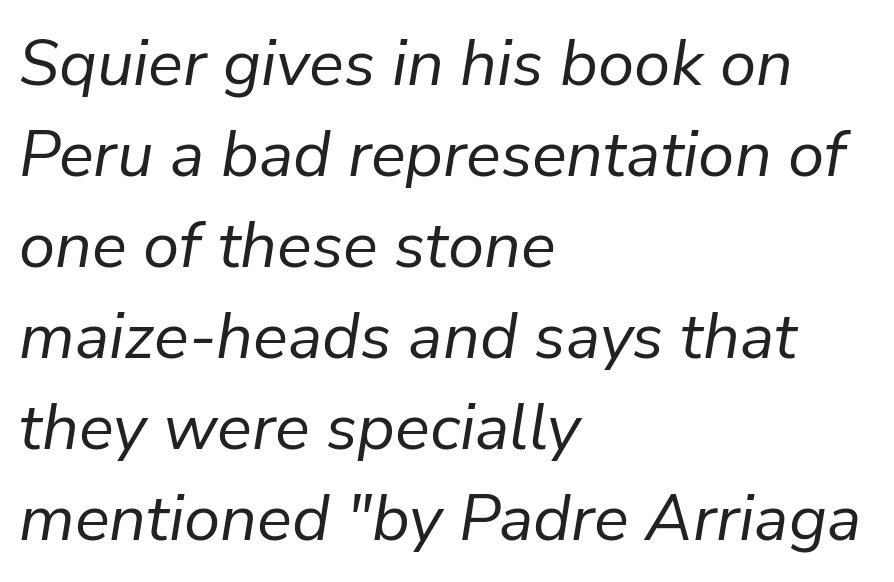
The image shows 65 px regular-weight type, italic (leaning right); set left-aligned, normal line spacing (1.4x), normal letter spacing, not underlined; low stroke contrast and a medium x-height.
